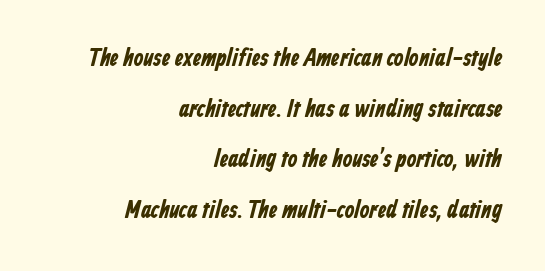
The area under the type is left untouched. The rendering uses a bold face; every stroke is thick and dark. Students, note that the glyphs here touch the page at normal intervals. Alignment: flush right.
